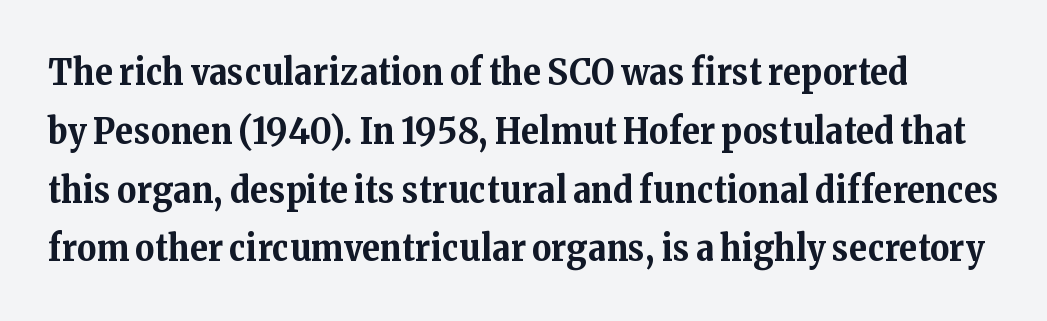
{"serif": "yes", "italic": "no", "bold": "yes", "weight": "bold", "width": "normal", "stroke_contrast": "medium", "x_height": "medium", "monospaced": "no", "underline": "no", "line_spacing": "normal", "line_spacing_ratio": 1.59, "letter_spacing": "normal", "letter_spacing_em": 0.0, "glyph_px": 37}
